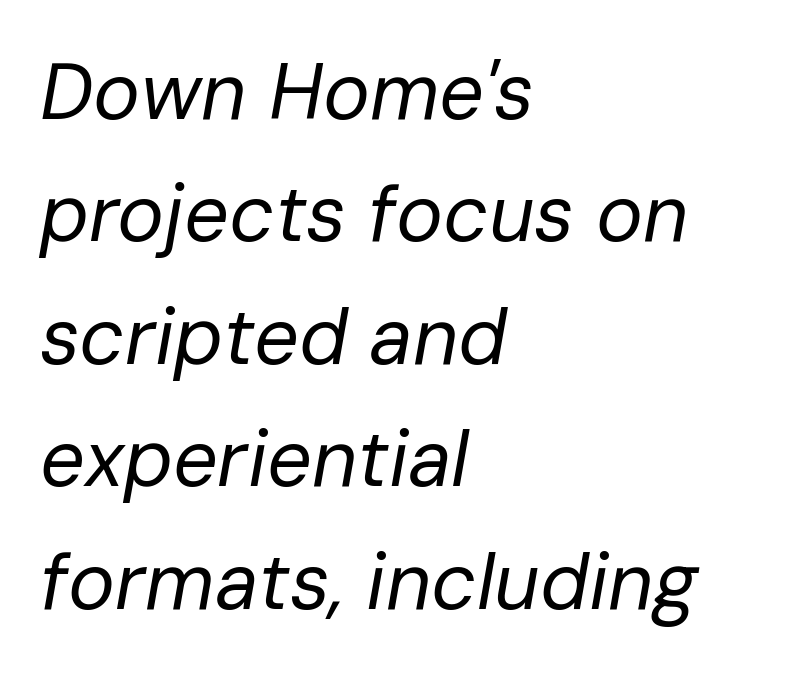
{"italic": "yes", "lean": "right", "slant_degrees": 10, "bold": "no", "weight": "regular", "width": "normal", "stroke_contrast": "low", "x_height": "medium", "monospaced": "no", "underline": "no", "align": "left", "line_spacing": "normal", "line_spacing_ratio": 1.55, "letter_spacing": "normal", "letter_spacing_em": 0.0, "glyph_px": 79}
